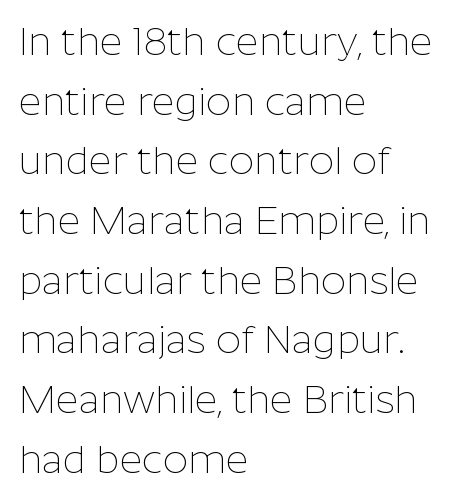
This sample keeps an unexceptional amount of space between lines. The face used here is proportionally spaced, like ordinary book or web type. Upright lettering throughout. The setting favours the left margin, as ordinary paragraphs usually do.
